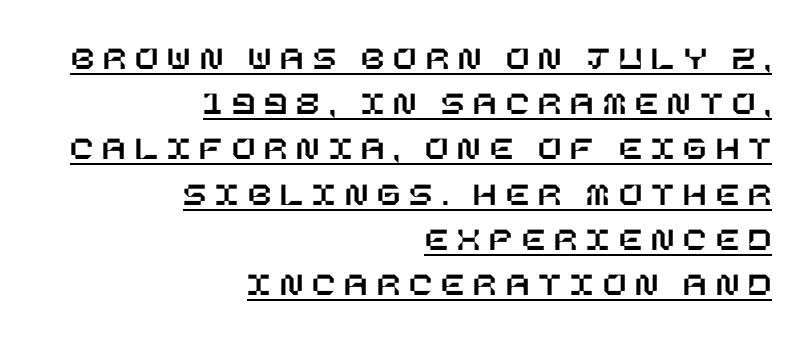
Q: Is the text italic (slanted)? A: No, it is upright.
Q: Is the text underlined? A: Yes.
Q: How is the paragraph aligned? A: Right-aligned.
Q: Is the spacing between letters normal or unusually wide? A: Unusually wide.
Q: Is the spacing between lines tight, normal or loose? A: Normal.
Q: Width (condensed, normal, or wide)? A: Normal.
Q: Stroke contrast? A: Low.
Q: x-height? A: Large.
